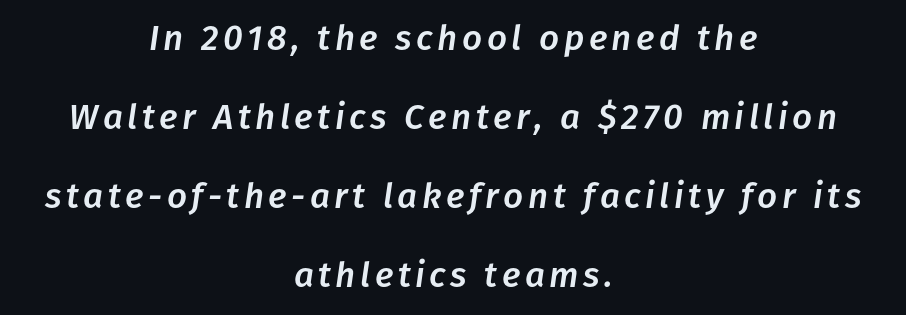
The image shows 35 px text type, italic (leaning right); set centered, loose line spacing (2.26x), not underlined; low stroke contrast and a medium x-height.
